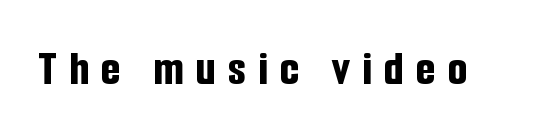
Quick note: not italic, upright. The passage shown has open, widely tracked lettering throughout. These lines carry a lot of weight — the face is fully bold. Character widths vary here, with narrow letters taking less room than wide ones. Check where the strokes stop: nothing finishes them off — pure sans.
